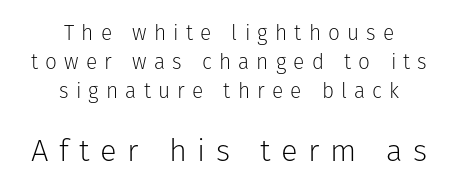
The image shows 31 px light sans-serif type, upright; set centered, normal line spacing (1.38x), unusually wide letter spacing (+0.34 em), not underlined; the second (bottom) block is 1.48x larger; low stroke contrast and a medium x-height.
